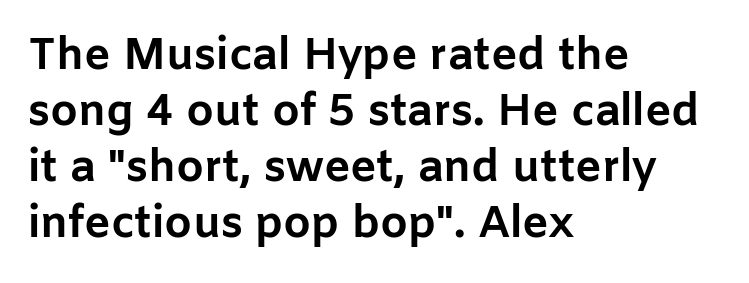
Q: Is the text bold? A: Yes.
Q: Is the text italic (slanted)? A: No, it is upright.
Q: Is the typeface a serif or a sans-serif typeface? A: Sans-serif.
Q: Is the text underlined? A: No.
Q: How is the paragraph aligned? A: Left-aligned.
Q: Is the spacing between letters normal or unusually wide? A: Normal.
Q: Is the spacing between lines tight, normal or loose? A: Normal.
Q: Width (condensed, normal, or wide)? A: Normal.
Q: Stroke contrast? A: Low.
Q: x-height? A: Medium.
Q: Monospaced? A: No.
